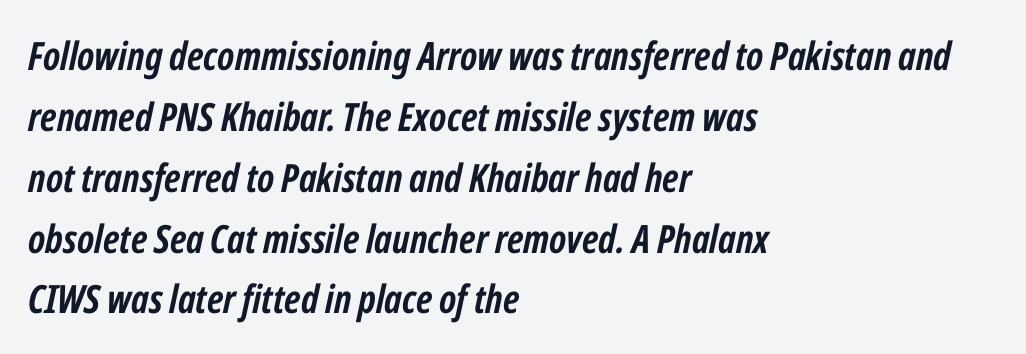
{"italic": "yes", "lean": "right", "slant_degrees": 12, "bold": "yes", "weight": "semibold", "width": "condensed", "stroke_contrast": "low", "x_height": "medium", "monospaced": "no", "underline": "no", "align": "left", "line_spacing": "normal", "line_spacing_ratio": 1.56, "letter_spacing": "normal", "letter_spacing_em": 0.0, "glyph_px": 39}
